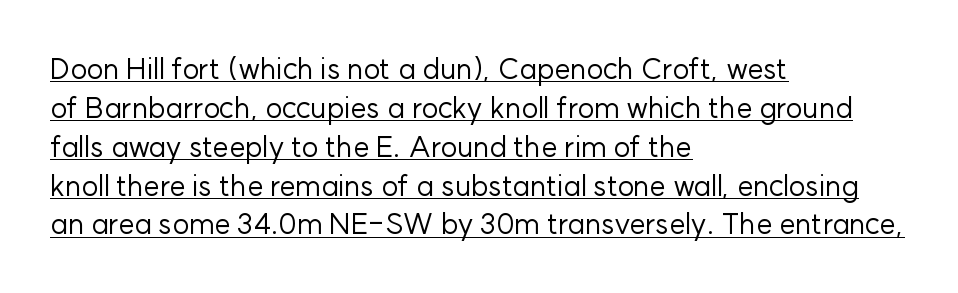
{"serif": "no", "italic": "no", "bold": "no", "weight": "regular", "width": "normal", "stroke_contrast": "low", "x_height": "medium", "monospaced": "no", "underline": "yes", "align": "left", "line_spacing": "normal", "line_spacing_ratio": 1.34, "letter_spacing": "normal", "letter_spacing_em": 0.0, "glyph_px": 29}
